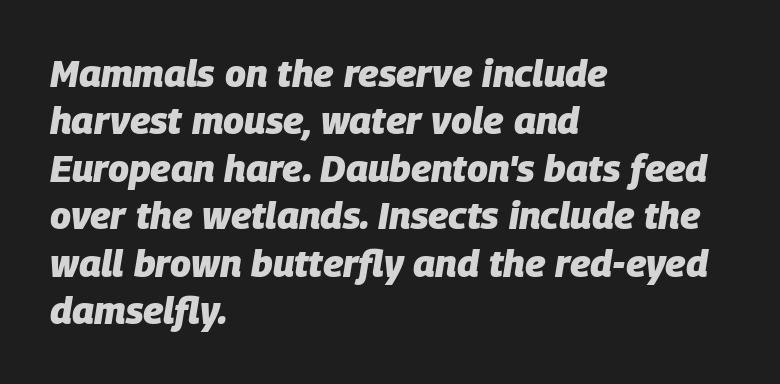
{"italic": "yes", "lean": "right", "slant_degrees": 9, "bold": "yes", "weight": "heavy", "width": "normal", "stroke_contrast": "low", "x_height": "large", "monospaced": "no", "underline": "no", "align": "left", "line_spacing": "normal", "line_spacing_ratio": 1.25, "letter_spacing": "normal", "letter_spacing_em": 0.0, "glyph_px": 38}
